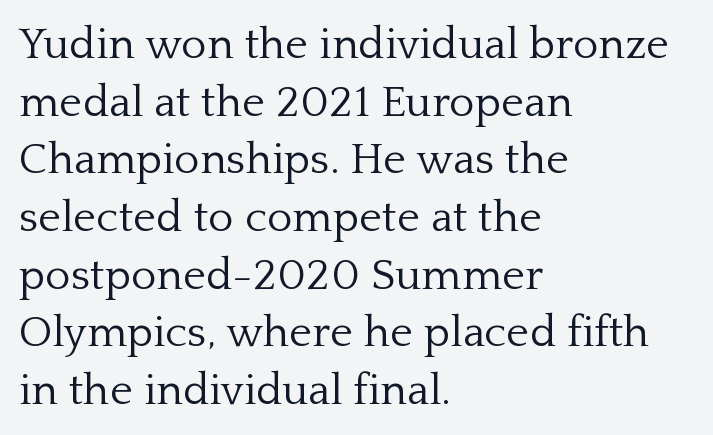
Q: Is the text bold? A: No.
Q: Is the text italic (slanted)? A: No, it is upright.
Q: Is the typeface a serif or a sans-serif typeface? A: Serif.
Q: Is the text underlined? A: No.
Q: How is the paragraph aligned? A: Left-aligned.
Q: Is the spacing between letters normal or unusually wide? A: Normal.
Q: Is the spacing between lines tight, normal or loose? A: Normal.
Q: Width (condensed, normal, or wide)? A: Normal.
Q: Stroke contrast? A: Low.
Q: x-height? A: Medium.
Q: Monospaced? A: No.
